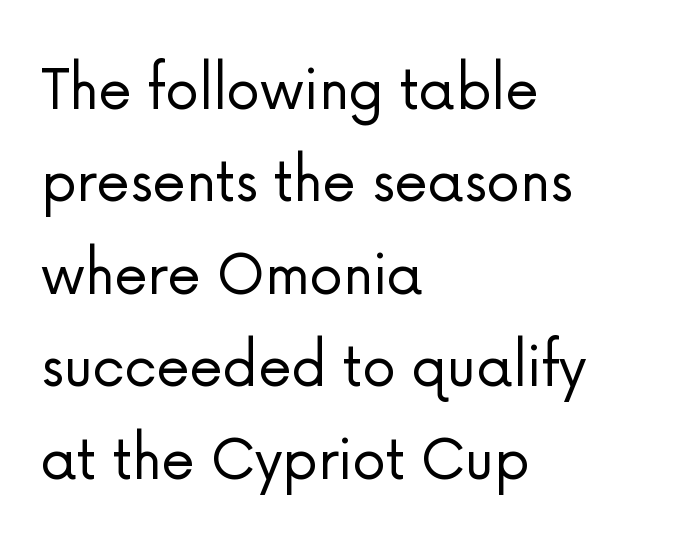
{"serif": "no", "italic": "no", "bold": "no", "weight": "light", "width": "normal", "stroke_contrast": "low", "x_height": "medium", "monospaced": "no", "underline": "no", "align": "left", "line_spacing": "normal", "line_spacing_ratio": 1.36, "letter_spacing": "normal", "letter_spacing_em": 0.0, "glyph_px": 68}
